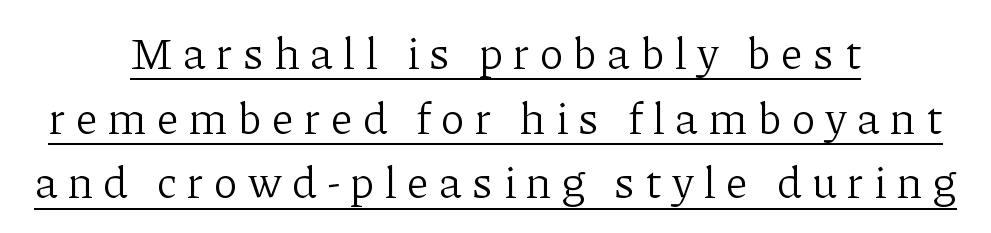
The font's upright variant was chosen for this text. Each letter keeps its own natural width here, so spacing adapts to shape. This is underlined copy, the kind a proofreader might mark for attention. The tracking jumps out immediately: characters are airy and widely separated. The rag falls on both sides of this text block equally. How would I describe the line gaps? Plain and ordinary.
